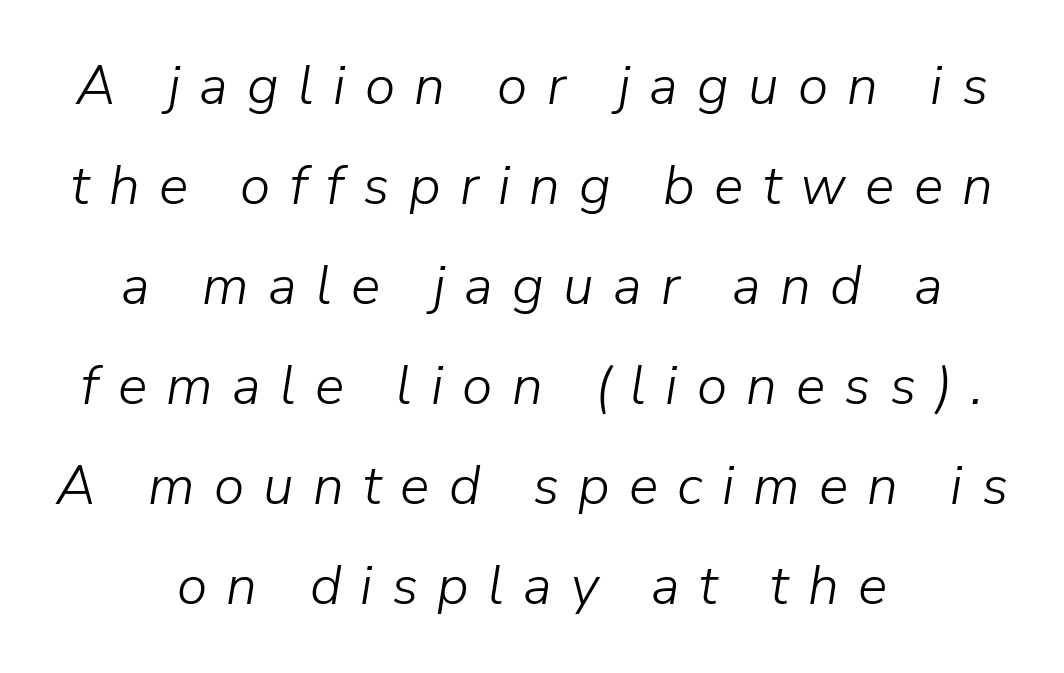
These lines were composed using italics. Notice how the passage keeps no hard edge, just a central spine. Each row of text sits above clean, open space. The characters are drawn with everyday or finer stroke widths. Do the characters align in a grid? No, the font is proportional.
